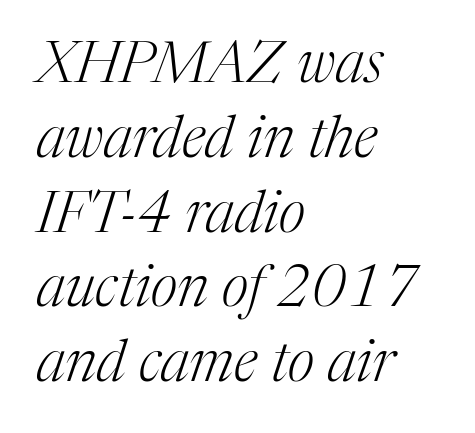
Q: Is the text bold? A: No.
Q: Is the text italic (slanted)? A: Yes, it leans right by about 17 degrees.
Q: Is the typeface a serif or a sans-serif typeface? A: Serif.
Q: Is the text underlined? A: No.
Q: How is the paragraph aligned? A: Left-aligned.
Q: Is the spacing between letters normal or unusually wide? A: Normal.
Q: Is the spacing between lines tight, normal or loose? A: Normal.
Q: Width (condensed, normal, or wide)? A: Normal.
Q: Stroke contrast? A: Medium.
Q: x-height? A: Medium.
Q: Monospaced? A: No.
